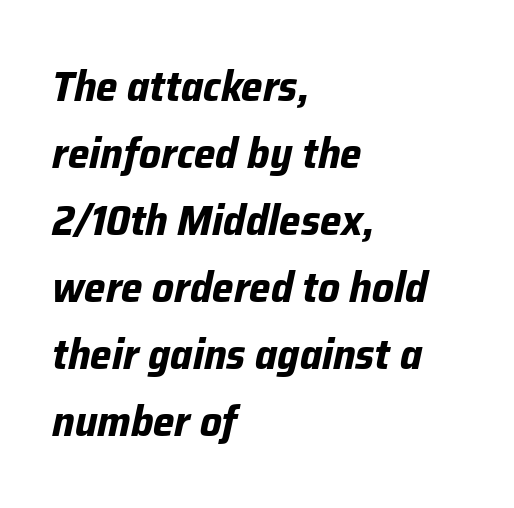
Bold? Absolutely — the strokes are thick and heavy. The zone under the glyphs is completely vacant. A normal amount of white space separates one row of letters from the next. Short and long lines alike share a common starting point at left. Observe the lean: these are italic letterforms. The rendering uses natural spacing where letterforms have individual widths.
